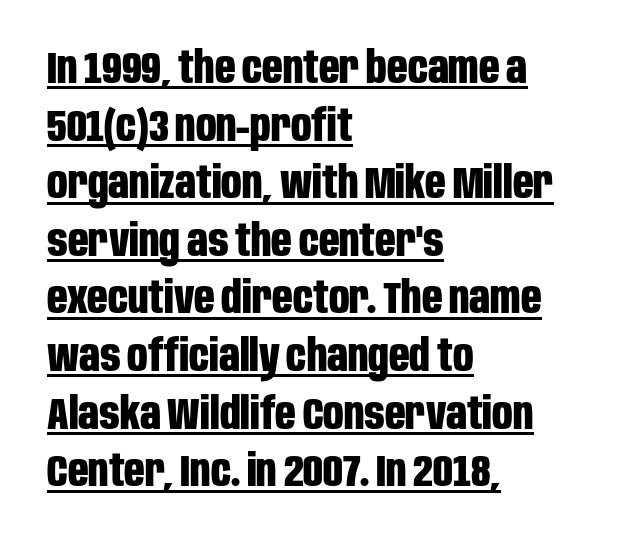
{"serif": "no", "italic": "no", "bold": "yes", "weight": "bold", "width": "condensed", "stroke_contrast": "low", "x_height": "large", "monospaced": "no", "underline": "yes", "align": "left", "line_spacing": "normal", "line_spacing_ratio": 1.28, "letter_spacing": "normal", "letter_spacing_em": 0.0, "glyph_px": 45}
